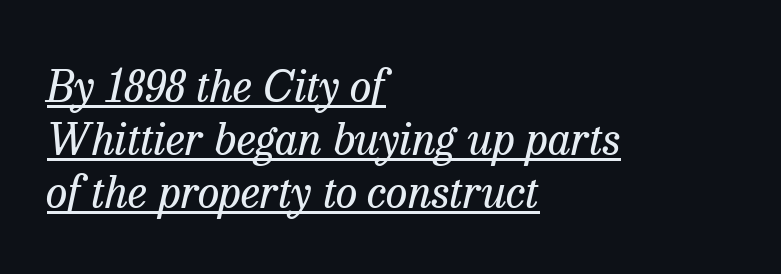
This is serif lettering, the kind often seen in printed books. Each line starts at the same left margin while the right side varies. Weight: in the light-to-regular range. This sample has the flowing, uneven cadence of proportional lettering.
